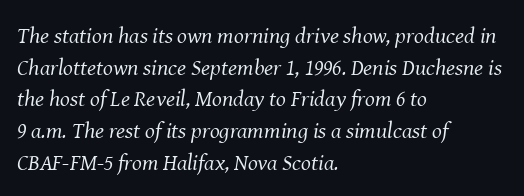
The image shows 23 px text type, italic (leaning right); set left-aligned, normal line spacing (1.38x), normal letter spacing, not underlined.
